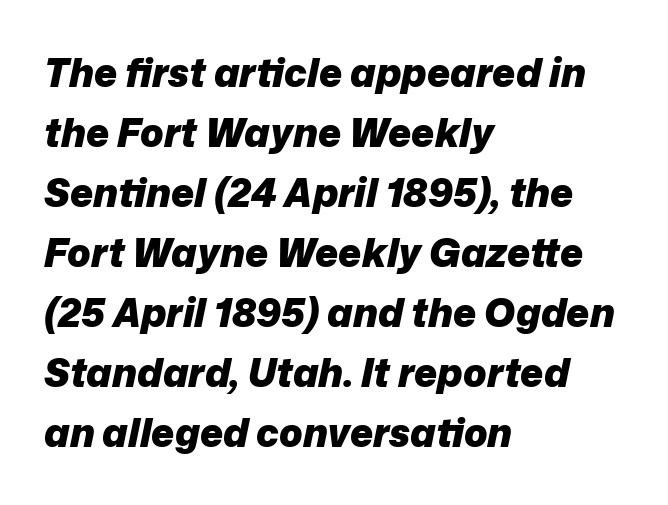
{"italic": "yes", "lean": "right", "slant_degrees": 12, "bold": "yes", "weight": "heavy", "width": "normal", "stroke_contrast": "low", "x_height": "medium", "monospaced": "no", "underline": "no", "align": "left", "line_spacing": "normal", "line_spacing_ratio": 1.54, "letter_spacing": "normal", "letter_spacing_em": 0.0, "glyph_px": 39}
